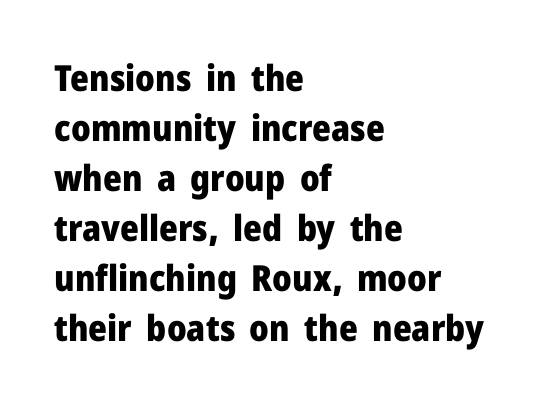
The image shows 36 px heavy sans-serif type, upright; set left-aligned, normal line spacing (1.39x), normal letter spacing, not underlined; low stroke contrast and a medium x-height.
